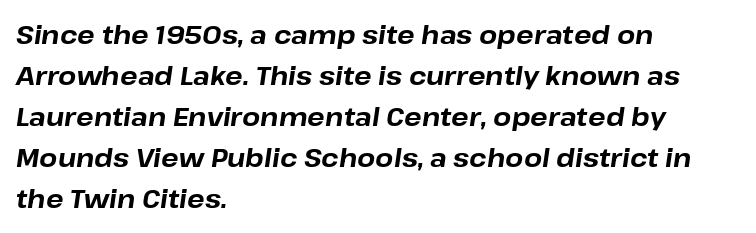
Q: Is the text bold? A: Yes.
Q: Is the text italic (slanted)? A: Yes, it leans right by about 8 degrees.
Q: Is the text underlined? A: No.
Q: How is the paragraph aligned? A: Left-aligned.
Q: Is the spacing between letters normal or unusually wide? A: Normal.
Q: Is the spacing between lines tight, normal or loose? A: Normal.
